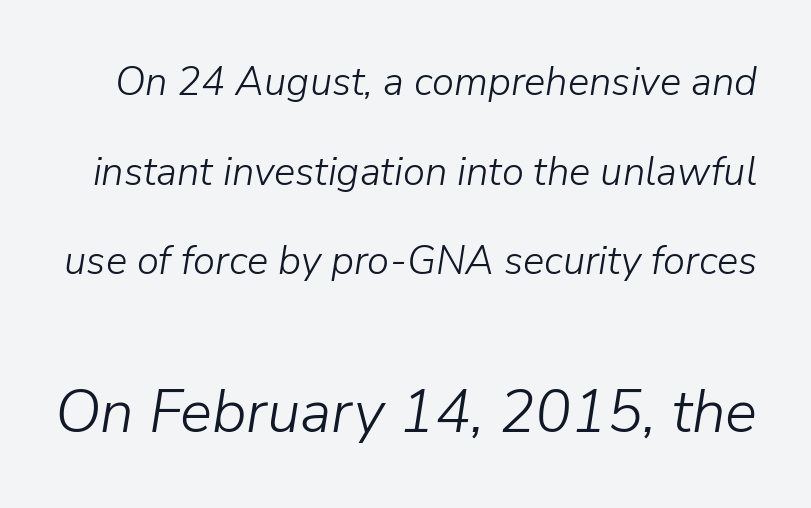
The image shows 60 px light type, italic (leaning right); set loose line spacing (2.24x), normal letter spacing, not underlined; the second (bottom) block is 1.5x larger; low stroke contrast and a medium x-height.
